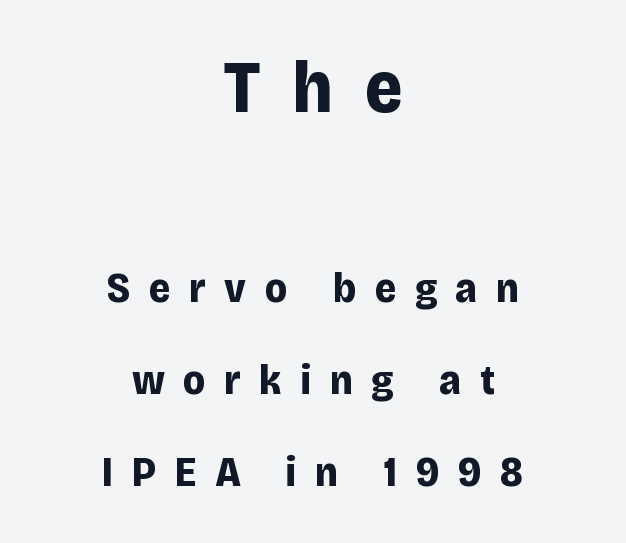
Does the bottom block carry the larger type? No, the top block does. A centered setting, common on invitations and titles, is used for this passage. This sample uses expanded letter spacing, leaving extra air between glyphs. The lines are spread far apart with generous leading. To sum up the face: it is a sans, with no serifs.
